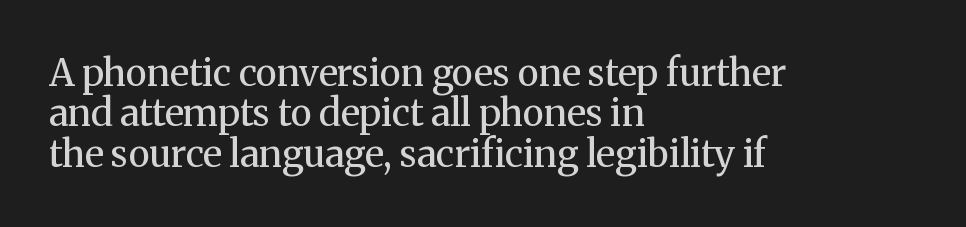
Q: Is the text bold? A: No.
Q: Is the text italic (slanted)? A: No, it is upright.
Q: Is the typeface a serif or a sans-serif typeface? A: Serif.
Q: Is the text underlined? A: No.
Q: How is the paragraph aligned? A: Left-aligned.
Q: Is the spacing between letters normal or unusually wide? A: Normal.
Q: Is the spacing between lines tight, normal or loose? A: Tight.
Q: Width (condensed, normal, or wide)? A: Normal.
Q: Stroke contrast? A: Medium.
Q: x-height? A: Medium.
Q: Monospaced? A: No.
